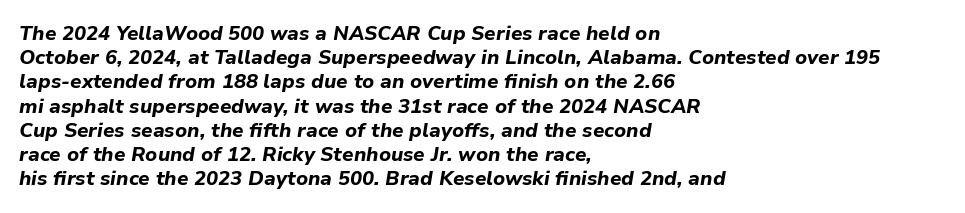
Q: Is the text bold? A: Yes.
Q: Is the text italic (slanted)? A: Yes, it leans right by about 9 degrees.
Q: Is the text underlined? A: No.
Q: How is the paragraph aligned? A: Left-aligned.
Q: Is the spacing between letters normal or unusually wide? A: Normal.
